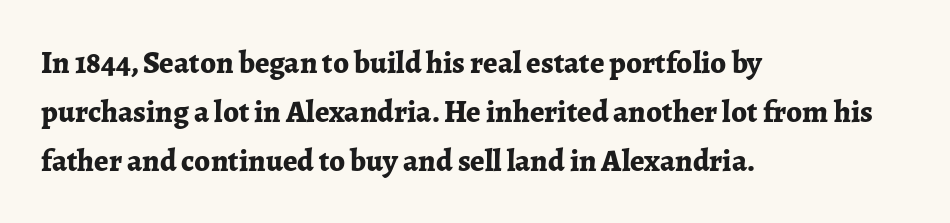
The image shows 31 px bold serif type, upright; set left-aligned, normal line spacing (1.58x), normal letter spacing, not underlined; low stroke contrast and a medium x-height.
